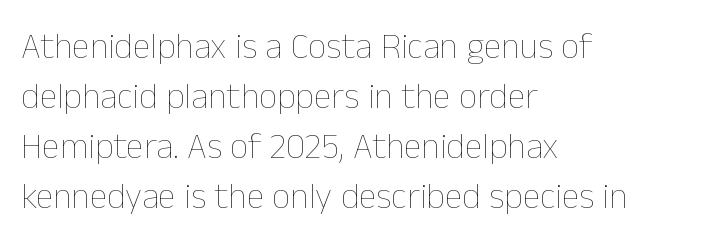
{"italic": "no", "bold": "no", "weight": "thin", "width": "normal", "stroke_contrast": "low", "x_height": "medium", "monospaced": "no", "underline": "no", "align": "left", "line_spacing": "normal", "line_spacing_ratio": 1.39, "letter_spacing": "normal", "letter_spacing_em": 0.0, "glyph_px": 36}
